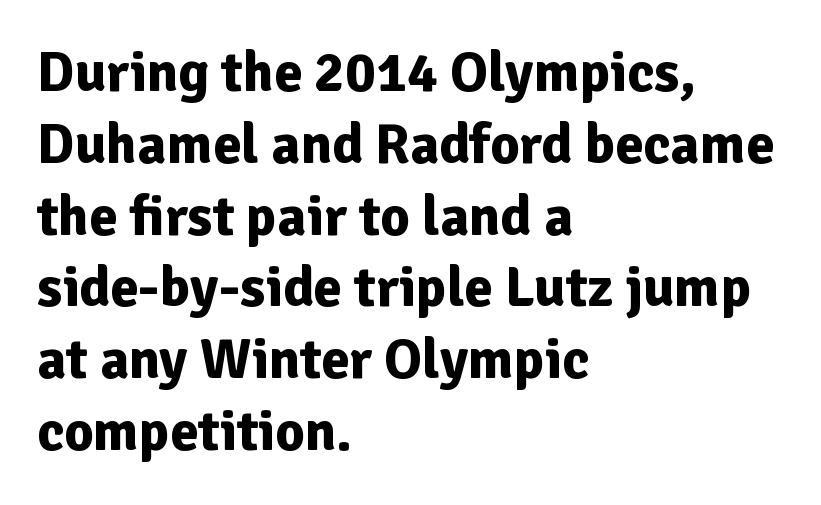
The image shows 57 px bold sans-serif type, upright; set left-aligned, normal line spacing (1.26x), normal letter spacing, not underlined; low stroke contrast and a medium x-height.
